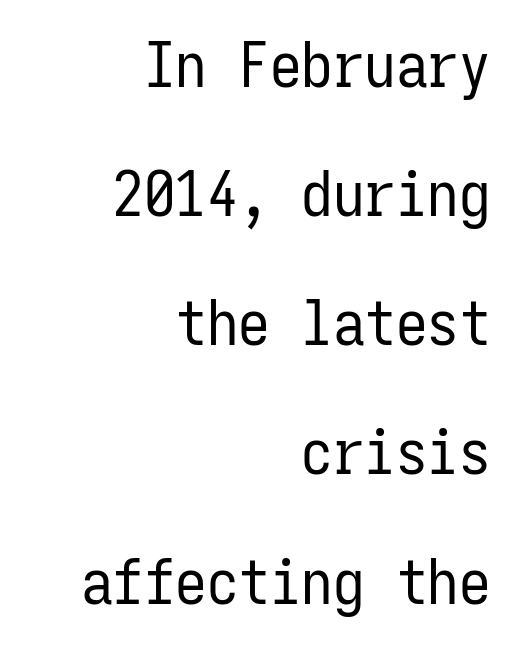
Q: Is the text bold? A: No.
Q: Is the text italic (slanted)? A: No, it is upright.
Q: Is the typeface a serif or a sans-serif typeface? A: Sans-serif.
Q: Is the text underlined? A: No.
Q: How is the paragraph aligned? A: Right-aligned.
Q: Is the spacing between letters normal or unusually wide? A: Normal.
Q: Is the spacing between lines tight, normal or loose? A: Loose.
Q: Width (condensed, normal, or wide)? A: Condensed.
Q: Stroke contrast? A: Low.
Q: x-height? A: Medium.
Q: Monospaced? A: Yes.
